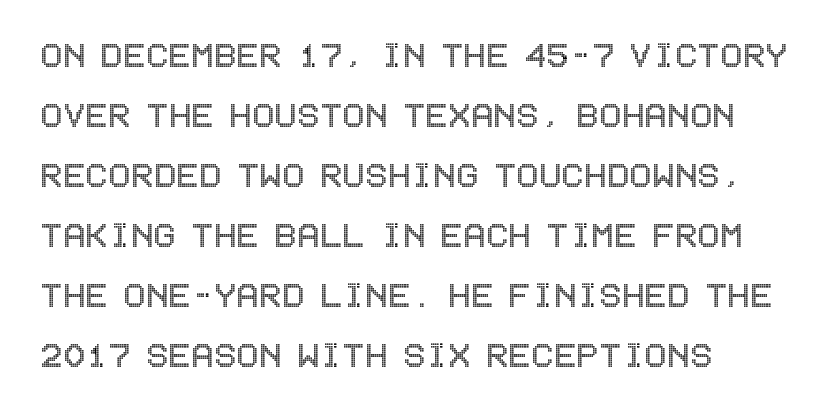
One glance says typical: line gaps are just what's usual. All the whitespace from short lines collects on the right. Italic: no, the glyphs are upright roman. Descenders are the only things crossing below the line.
